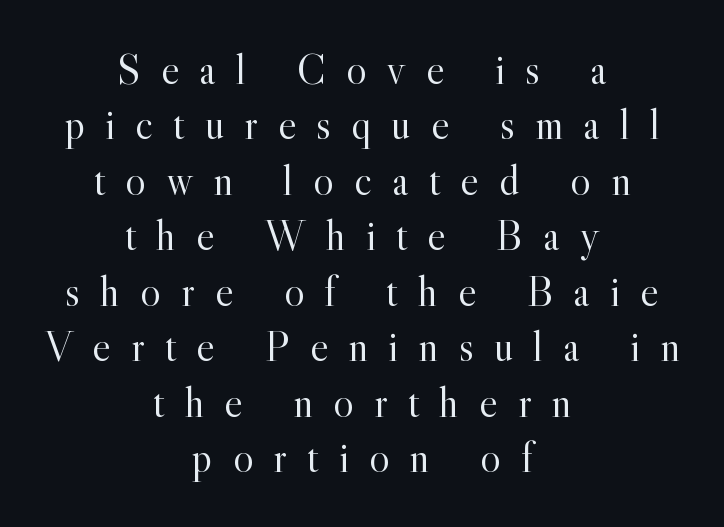
Each letter keeps its own natural width here, so spacing adapts to shape. Compared with a flush-left layout, this one balances lines on the center instead. The font is comparable to plain body text, perhaps lighter. Are there feet on the stems? There are — it's a serif. Does extra space separate the letters? Yes, quite a lot of it. The space between consecutive lines is moderate.
